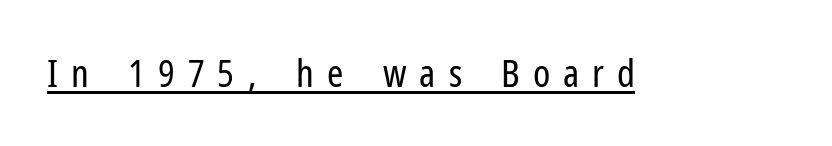
Q: Is the text bold? A: No.
Q: Is the text italic (slanted)? A: No, it is upright.
Q: Is the typeface a serif or a sans-serif typeface? A: Sans-serif.
Q: Is the text underlined? A: Yes.
Q: Is the spacing between letters normal or unusually wide? A: Unusually wide.
Q: Width (condensed, normal, or wide)? A: Condensed.
Q: Stroke contrast? A: Low.
Q: x-height? A: Medium.
Q: Monospaced? A: No.
